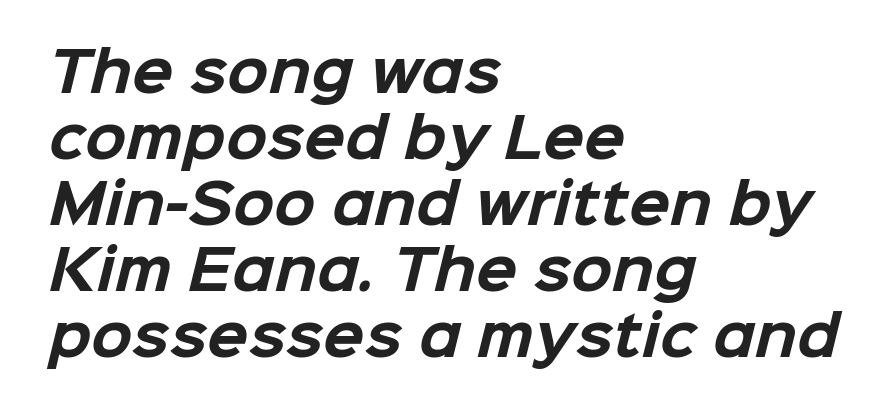
The image shows 54 px bold sans-serif type; set left-aligned, line spacing 1.22x, normal letter spacing, not underlined; low stroke contrast and a medium x-height.
